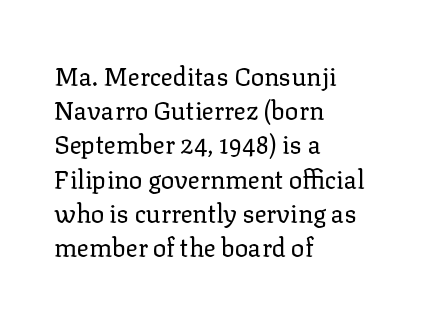
The area under the type is left untouched. A roman cut, with each character standing at attention. Observe the ordinary spacing: letters are neighbours, not strangers. Notice how the passage keeps a crisp vertical edge on the left only.
